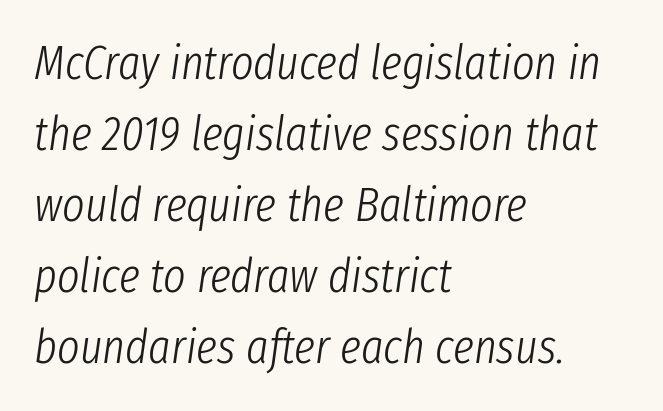
Q: Is the text bold? A: No.
Q: Is the text italic (slanted)? A: Yes, it leans right by about 8 degrees.
Q: Is the text underlined? A: No.
Q: How is the paragraph aligned? A: Left-aligned.
Q: Is the spacing between letters normal or unusually wide? A: Normal.
Q: Is the spacing between lines tight, normal or loose? A: Normal.
Q: Width (condensed, normal, or wide)? A: Condensed.
Q: Stroke contrast? A: Low.
Q: x-height? A: Medium.
Q: Monospaced? A: No.
